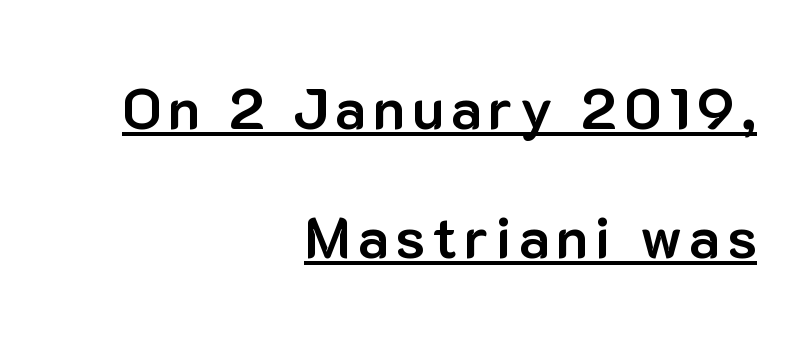
Q: Is the text bold? A: Yes.
Q: Is the text italic (slanted)? A: No, it is upright.
Q: Is the typeface a serif or a sans-serif typeface? A: Sans-serif.
Q: Is the text underlined? A: Yes.
Q: How is the paragraph aligned? A: Right-aligned.
Q: Is the spacing between lines tight, normal or loose? A: Loose.
Q: Width (condensed, normal, or wide)? A: Normal.
Q: Stroke contrast? A: Low.
Q: x-height? A: Medium.
Q: Monospaced? A: No.
